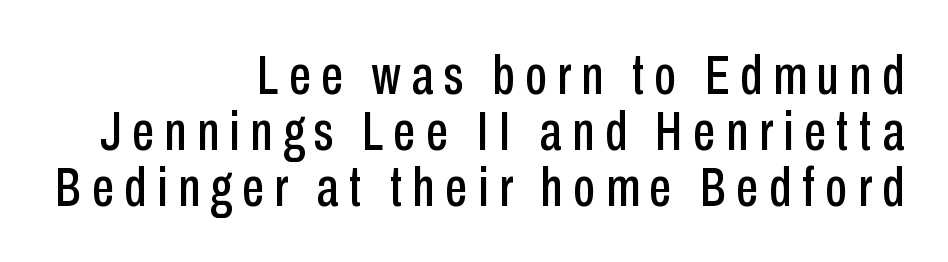
Q: Is the text italic (slanted)? A: No, it is upright.
Q: Is the typeface a serif or a sans-serif typeface? A: Sans-serif.
Q: Is the text underlined? A: No.
Q: How is the paragraph aligned? A: Right-aligned.
Q: Is the spacing between lines tight, normal or loose? A: Tight.
Q: Width (condensed, normal, or wide)? A: Condensed.
Q: Stroke contrast? A: Low.
Q: x-height? A: Medium.
Q: Monospaced? A: No.
